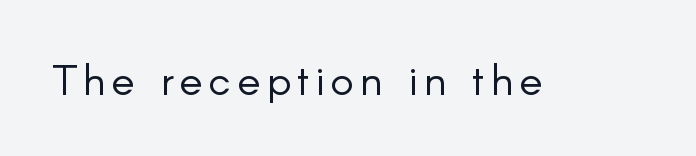
The image shows 43 px light sans-serif type, upright; set not underlined; low stroke contrast and a small x-height.
